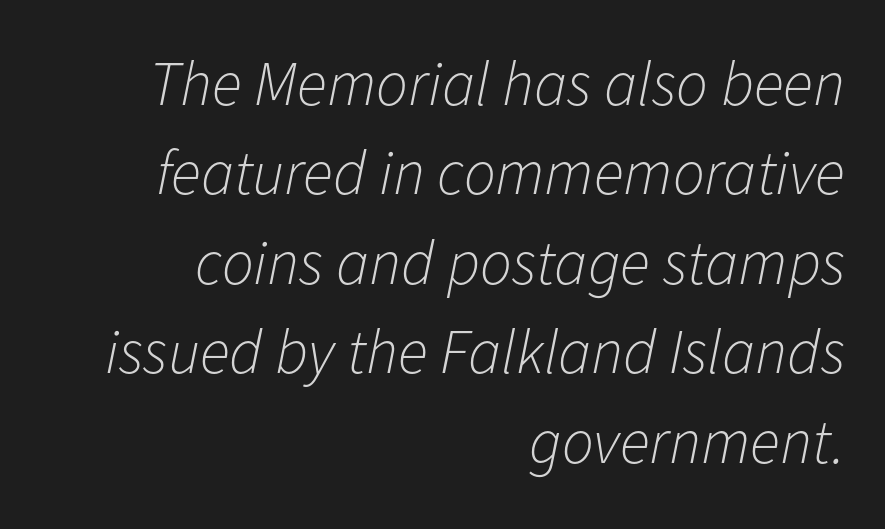
Students, note that the glyphs here touch the page at normal intervals. The lettering tilts uniformly, giving the passage an italic look. Looks like regular typesetting: each glyph gets only the width it needs. A student would call this right alignment; a typographer would say flush right, rag left. Line spacing here is normal.
